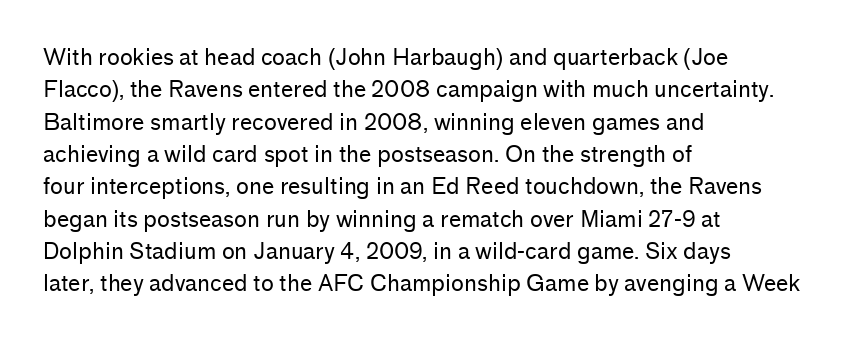
Does extra space separate the letters? No, they use regular spacing. Compared with a typical body face, this is equally light or lighter still. Casual observation: everything's shoved over to the left. This sample keeps an unexceptional amount of space between lines.
